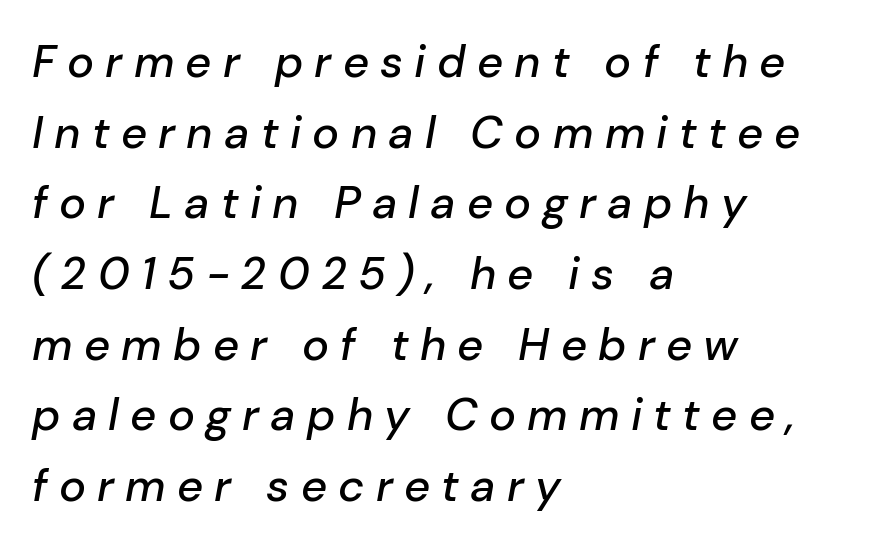
Q: Is the text italic (slanted)? A: Yes, it leans right by about 10 degrees.
Q: Is the text underlined? A: No.
Q: How is the paragraph aligned? A: Left-aligned.
Q: Is the spacing between letters normal or unusually wide? A: Unusually wide.
Q: Is the spacing between lines tight, normal or loose? A: Normal.
Q: Width (condensed, normal, or wide)? A: Normal.
Q: Stroke contrast? A: Low.
Q: x-height? A: Medium.
Q: Monospaced? A: No.
